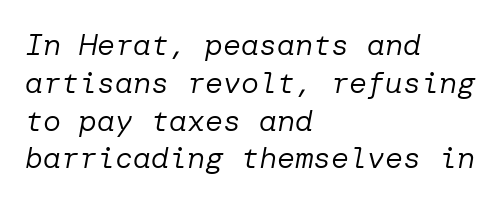
The image shows 30 px regular-weight type, italic (leaning right); set left-aligned, normal line spacing (1.26x), normal letter spacing, not underlined; low stroke contrast and a medium x-height.
